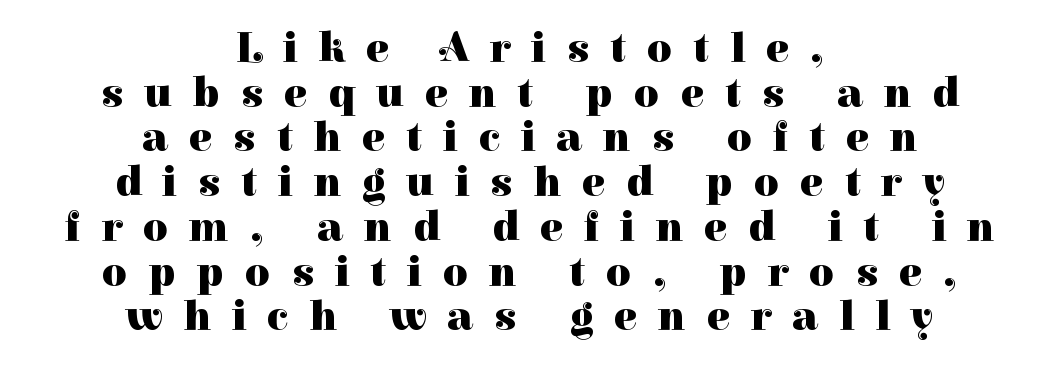
The image shows 43 px heavy serif type, upright; set centered, tight line spacing (1.04x), unusually wide letter spacing (+0.49 em), not underlined; high stroke contrast and a medium x-height.
